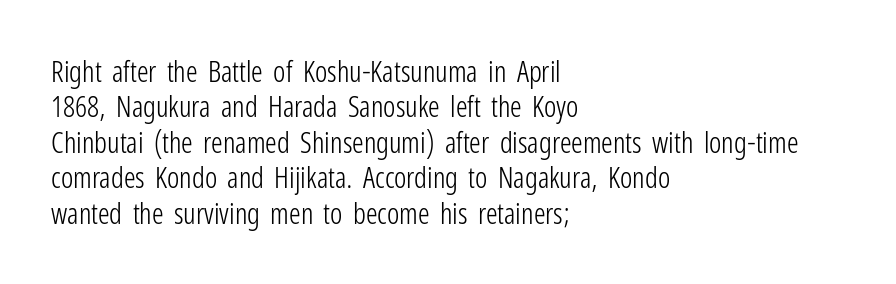
{"serif": "no", "italic": "no", "bold": "no", "weight": "light", "width": "condensed", "stroke_contrast": "low", "x_height": "medium", "monospaced": "no", "underline": "no", "align": "left", "line_spacing_ratio": 1.22, "letter_spacing": "normal", "letter_spacing_em": 0.0, "glyph_px": 29}
